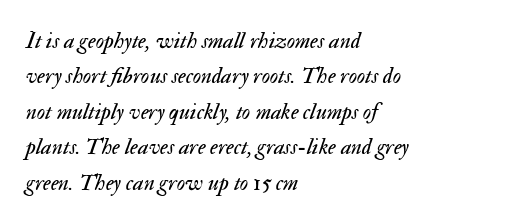
A light-to-regular cut is what we see here. What stands out about the letter spacing? Nothing — it is the standard amount. Characters are canted at an angle relative to the baseline's perpendicular. The line-height multiplier appears to be the usual default. The rag falls on the right side of this text block. The words here are not underlined.
